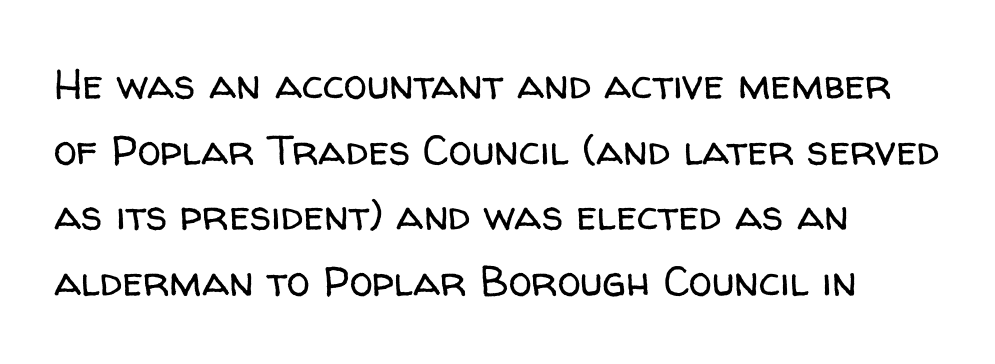
The leading is moderate, giving the passage an even texture. All the whitespace from short lines collects on the right. The strip under each line holds only bare page. Unlike italic type, these characters show no tilt at all.
